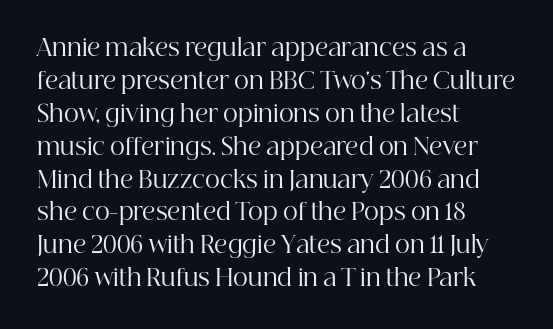
Honestly, the row spacing looks completely unremarkable. Caption: face not bold, strokes unweighted. Posture: vertical. This rendering features lettering with no underline. The setting favours the left margin, as ordinary paragraphs usually do.
